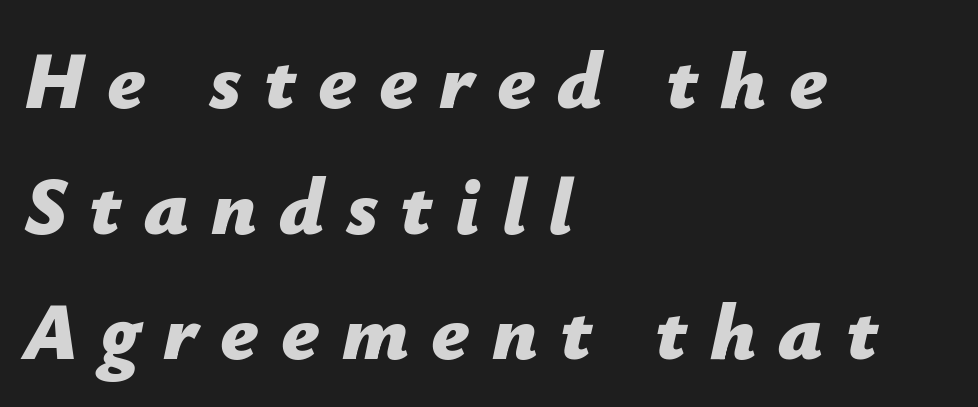
Q: Is the text bold? A: Yes.
Q: Is the text italic (slanted)? A: Yes, it leans right by about 12 degrees.
Q: Is the text underlined? A: No.
Q: How is the paragraph aligned? A: Left-aligned.
Q: Is the spacing between letters normal or unusually wide? A: Unusually wide.
Q: Is the spacing between lines tight, normal or loose? A: Normal.
Q: Width (condensed, normal, or wide)? A: Normal.
Q: Stroke contrast? A: Low.
Q: x-height? A: Medium.
Q: Monospaced? A: No.
